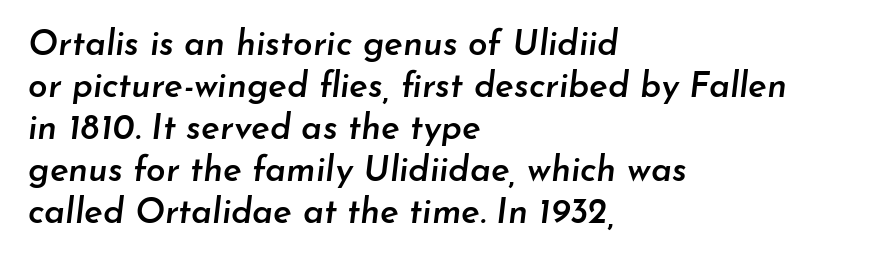
The characters look somewhat weighty, a semibold short of true bold. Varying glyph widths throughout — classic text-font behaviour. Horizontally, the lines are justified to the leading edge only. The axis of the letterforms is tilted away from vertical.
